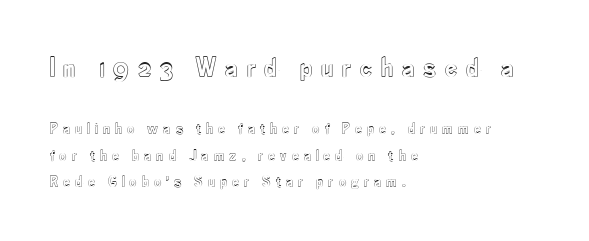
Every stem runs plumb, perpendicular to the baseline. Note the varied advance widths — an 'i' is clearly narrower than an 'm'. These lines have a slow, spaced-out rhythm from letter to letter. Visually, the top section dominates because its glyphs are scaled up.
